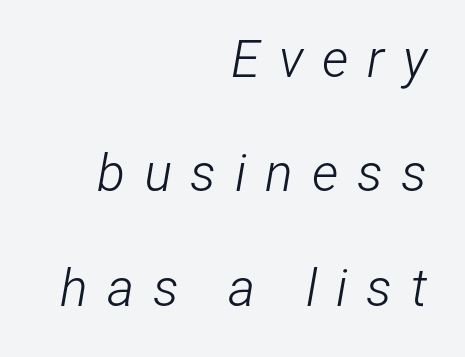
Is the type slanted? Yes — the strokes lean at a clear angle. Proportional: the letters do not fall into vertical columns. Vertically, the passage feels expansive, rows floating well apart. The space beneath each line is pristine and unruled. A light-to-regular cut is what we see here.
